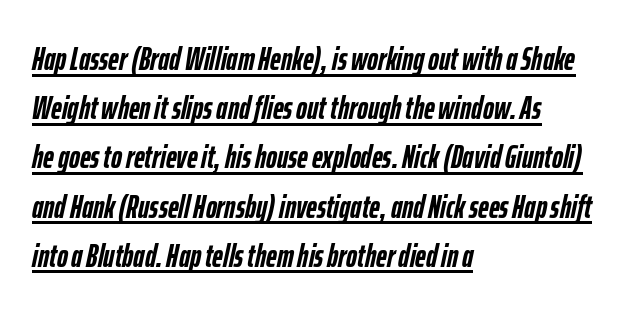
The letters are bold, with thick, heavy strokes. These characters rest on top of a visible drawn line. Does the leading feel generous? No, just average. Does the copy run flush right? No — it runs flush left.
